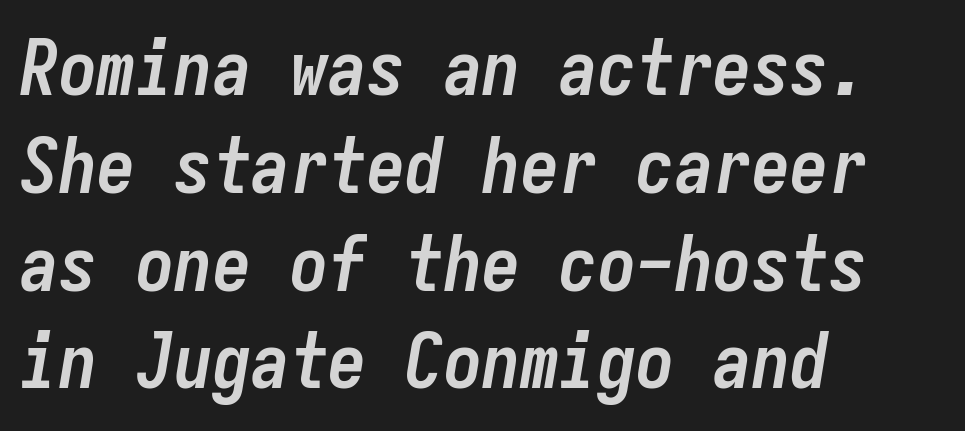
The image shows 77 px semibold, condensed type, italic (leaning right), monospaced; set left-aligned, normal line spacing (1.27x), normal letter spacing, not underlined; low stroke contrast and a medium x-height.
